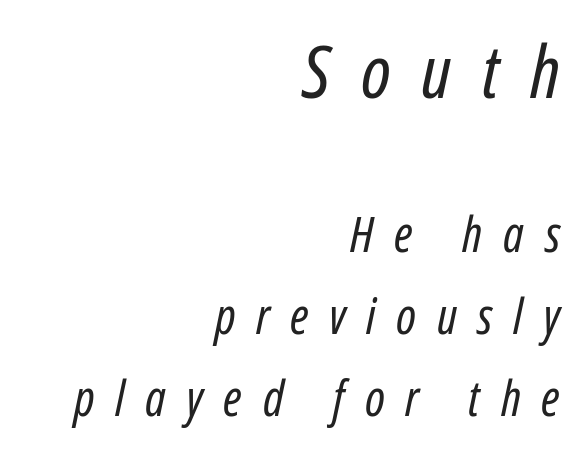
The rendering anchors every line to the right-hand side. A typesetter would call this proportional, since set widths differ per character. The first block has been scaled up relative to the second. Bare-footed words on every line. How would I describe the line gaps? Plain and ordinary.
